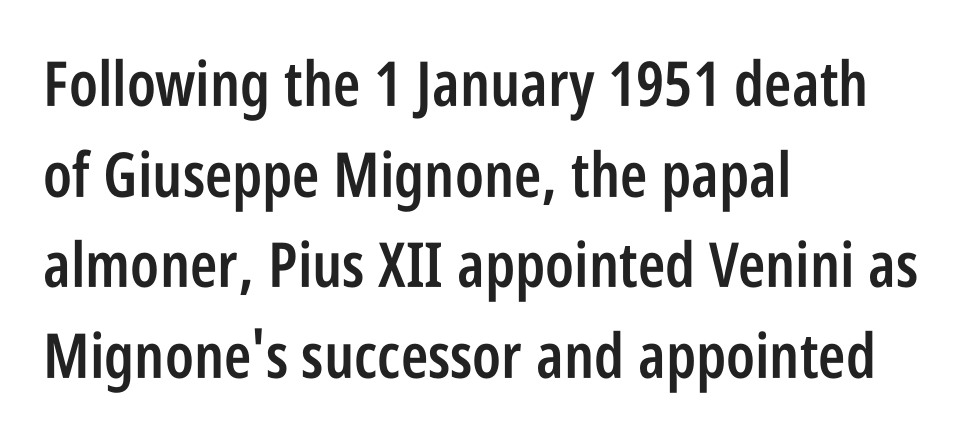
The image shows 62 px semibold, condensed sans-serif type, upright; set left-aligned, normal line spacing (1.46x), normal letter spacing, not underlined; low stroke contrast and a large x-height.
